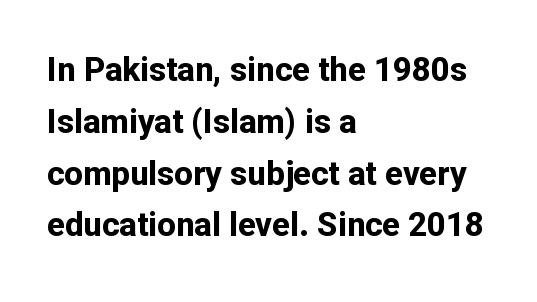
A typesetter would mark this as roman, not italic. Descenders hang freely into open space. This rendering leaves character spacing at its baseline value. Leftover space on each line is placed entirely after the last word. Letterform terminals end flat and unadorned throughout the passage. Strokes here are thick enough to call this a true bold.
